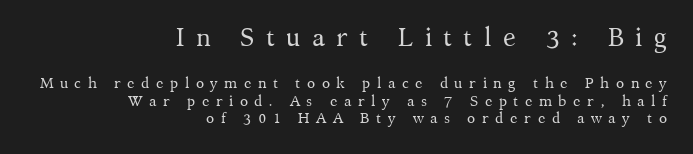
{"italic": "no", "bold": "no", "underline": "no", "align": "right", "line_spacing": "tight", "line_spacing_ratio": 1.14, "letter_spacing": "wide", "letter_spacing_em": 0.43, "larger_block": "first", "size_ratio": 1.73, "glyph_px": 26}
